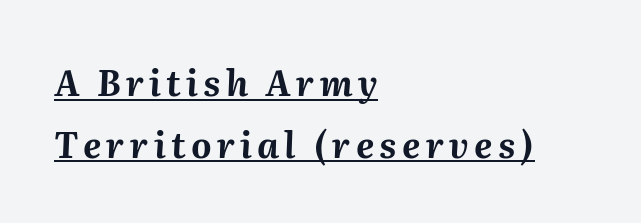
Q: Is the text bold? A: Yes.
Q: Is the text italic (slanted)? A: Yes, it leans right by about 2 degrees.
Q: Is the text underlined? A: Yes.
Q: How is the paragraph aligned? A: Left-aligned.
Q: Width (condensed, normal, or wide)? A: Normal.
Q: Stroke contrast? A: Medium.
Q: x-height? A: Medium.
Q: Monospaced? A: No.
